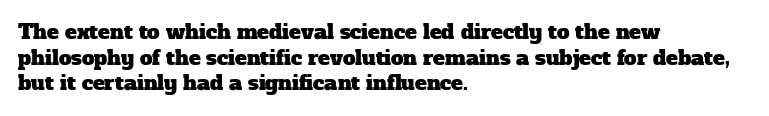
Q: Is the text underlined? A: No.
Q: How is the paragraph aligned? A: Left-aligned.
Q: Is the spacing between letters normal or unusually wide? A: Normal.
Q: Is the spacing between lines tight, normal or loose? A: Normal.
